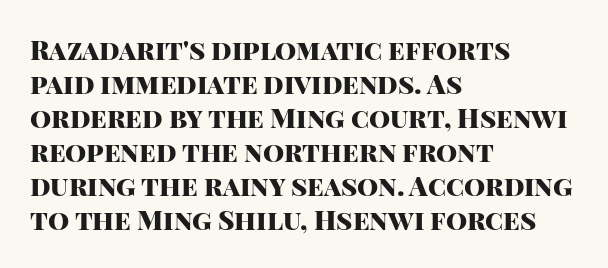
The image shows 27 px bold type, upright; set left-aligned, normal line spacing (1.26x), normal letter spacing, not underlined.
